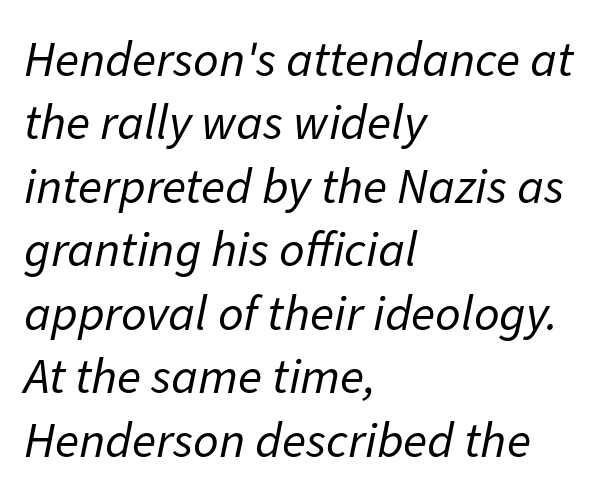
{"italic": "yes", "lean": "right", "slant_degrees": 11, "bold": "no", "weight": "regular", "width": "normal", "stroke_contrast": "low", "x_height": "medium", "monospaced": "no", "underline": "no", "align": "left", "line_spacing": "normal", "line_spacing_ratio": 1.27, "letter_spacing": "normal", "letter_spacing_em": 0.0, "glyph_px": 50}
